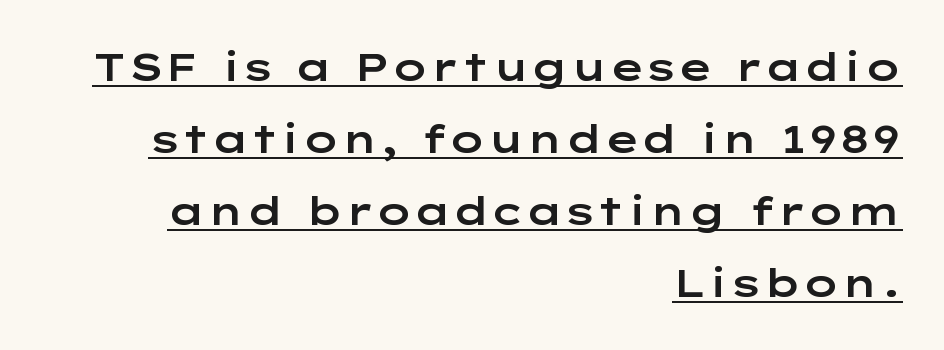
Q: Is the text italic (slanted)? A: No, it is upright.
Q: Is the typeface a serif or a sans-serif typeface? A: Sans-serif.
Q: Is the text underlined? A: Yes.
Q: How is the paragraph aligned? A: Right-aligned.
Q: Is the spacing between letters normal or unusually wide? A: Normal.
Q: Width (condensed, normal, or wide)? A: Wide.
Q: Stroke contrast? A: Low.
Q: x-height? A: Medium.
Q: Monospaced? A: No.
